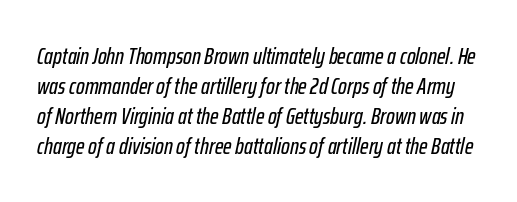
{"italic": "yes", "lean": "right", "slant_degrees": 12, "underline": "no", "line_spacing": "normal", "line_spacing_ratio": 1.3, "letter_spacing": "normal", "letter_spacing_em": 0.0, "glyph_px": 23}
